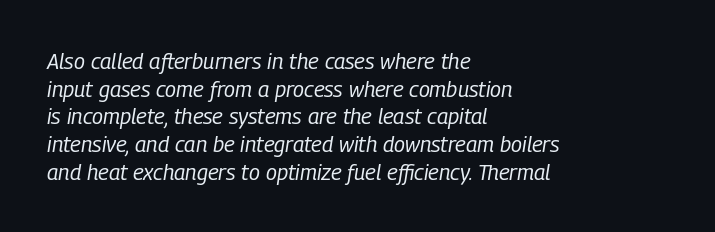
{"italic": "yes", "lean": "right", "slant_degrees": 9, "bold": "no", "underline": "no", "align": "left", "line_spacing": "normal", "line_spacing_ratio": 1.26, "letter_spacing": "normal", "letter_spacing_em": 0.0, "glyph_px": 22}
